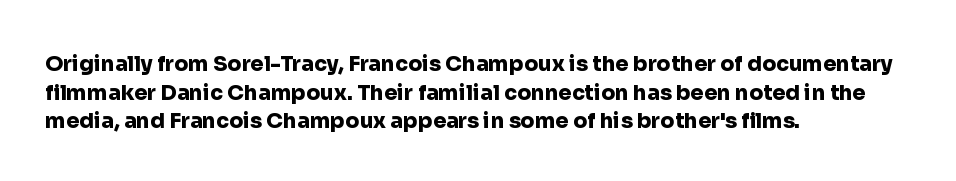
Q: Is the text bold? A: Yes.
Q: Is the text italic (slanted)? A: No, it is upright.
Q: Is the text underlined? A: No.
Q: How is the paragraph aligned? A: Left-aligned.
Q: Is the spacing between letters normal or unusually wide? A: Normal.
Q: Is the spacing between lines tight, normal or loose? A: Normal.
